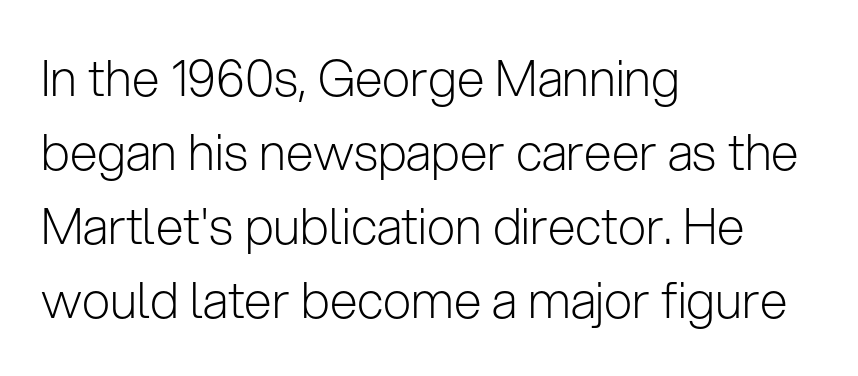
{"serif": "no", "italic": "no", "bold": "no", "weight": "light", "width": "normal", "stroke_contrast": "low", "x_height": "medium", "monospaced": "no", "underline": "no", "align": "left", "line_spacing": "normal", "line_spacing_ratio": 1.48, "letter_spacing": "normal", "letter_spacing_em": 0.0, "glyph_px": 50}
